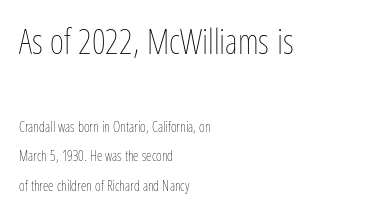
Glyph-to-glyph distance matches everyday printed text. Is the stroke heavy? The answer is a plain regular-or-lighter. This sample has the flowing, uneven cadence of proportional lettering. Posture: upright roman.
